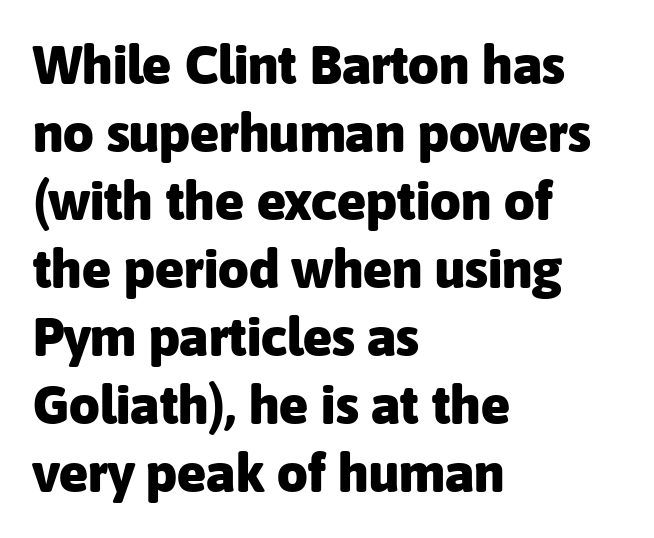
Q: Is the text bold? A: Yes.
Q: Is the text italic (slanted)? A: No, it is upright.
Q: Is the typeface a serif or a sans-serif typeface? A: Sans-serif.
Q: Is the text underlined? A: No.
Q: How is the paragraph aligned? A: Left-aligned.
Q: Is the spacing between letters normal or unusually wide? A: Normal.
Q: Is the spacing between lines tight, normal or loose? A: Normal.
Q: Width (condensed, normal, or wide)? A: Normal.
Q: Stroke contrast? A: Low.
Q: x-height? A: Medium.
Q: Monospaced? A: No.
